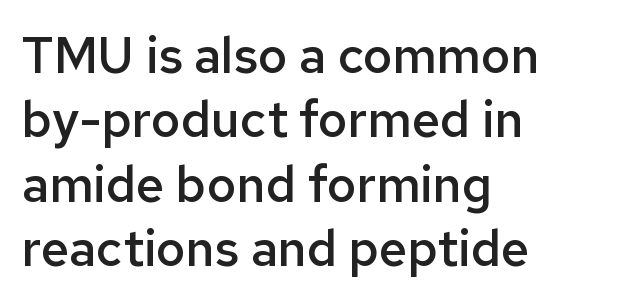
The image shows 50 px semibold sans-serif type, upright; set left-aligned, normal line spacing (1.29x), normal letter spacing, not underlined; low stroke contrast and a medium x-height.
